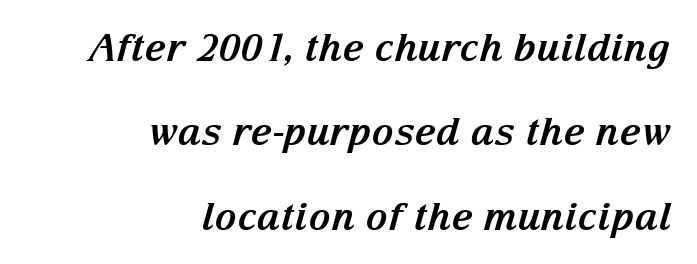
Is this a sans? No — the strokes have serifs. Does the leading feel generous? Absolutely, it's lavish. The font's italic variant was chosen for this text. A typesetter would call this zero additional tracking. You could not count columns in this text — the font is proportionally spaced.
